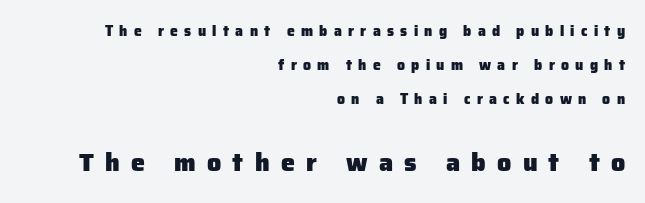
The image shows 25 px bold type, upright; set right-aligned, loose line spacing (2.43x), unusually wide letter spacing (+0.45 em), not underlined; the second (bottom) block is 1.79x larger.
